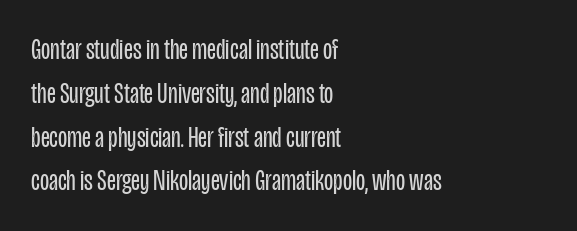
Q: Is the text bold? A: No.
Q: Is the text italic (slanted)? A: No, it is upright.
Q: Is the typeface a serif or a sans-serif typeface? A: Sans-serif.
Q: Is the text underlined? A: No.
Q: How is the paragraph aligned? A: Left-aligned.
Q: Is the spacing between letters normal or unusually wide? A: Normal.
Q: Is the spacing between lines tight, normal or loose? A: Normal.
Q: Width (condensed, normal, or wide)? A: Condensed.
Q: Stroke contrast? A: Low.
Q: x-height? A: Large.
Q: Monospaced? A: No.
